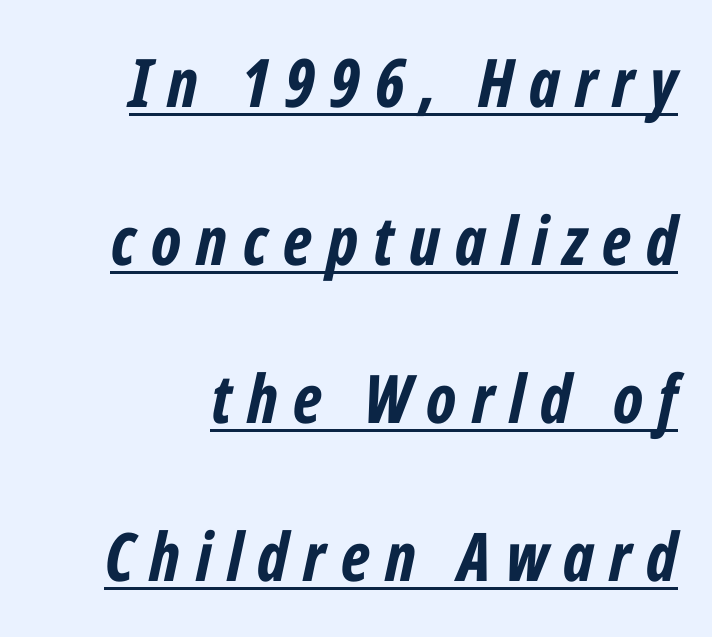
The passage shown stacks its lines with a broad gap. What weight is shown? A full bold with thick strokes. The specimen includes a rule beneath the text block's lines. You could only call the tracking loose — the letters float apart.
